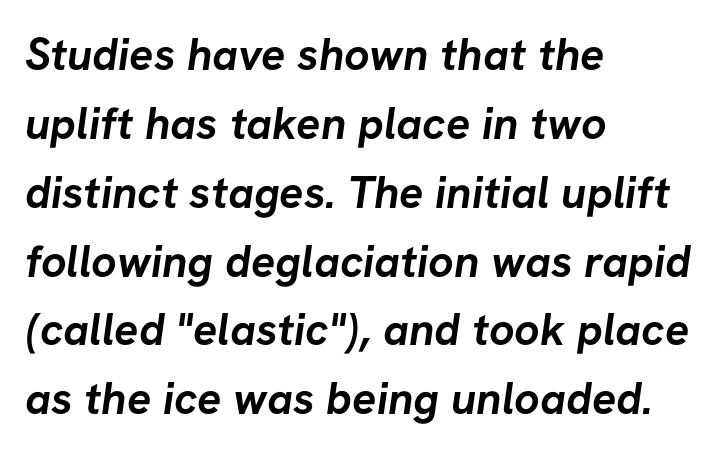
Q: Is the text bold? A: Yes.
Q: Is the typeface a serif or a sans-serif typeface? A: Sans-serif.
Q: Is the text underlined? A: No.
Q: How is the paragraph aligned? A: Left-aligned.
Q: Is the spacing between letters normal or unusually wide? A: Normal.
Q: Is the spacing between lines tight, normal or loose? A: Normal.
Q: Width (condensed, normal, or wide)? A: Normal.
Q: Stroke contrast? A: Low.
Q: x-height? A: Medium.
Q: Monospaced? A: No.
